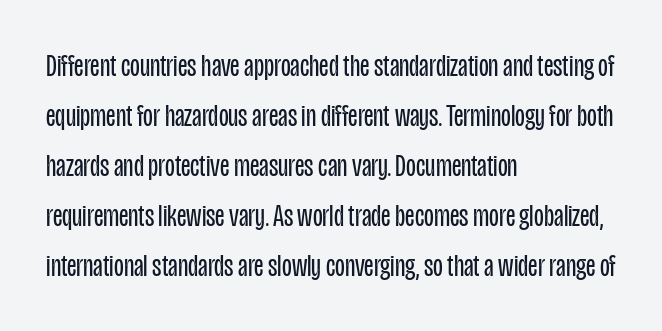
No extra tracking has been applied to these lines. The letters look calm and open, with moderate or lighter stems. Vertical strokes here are truly vertical. These lines are set flush left with a ragged right edge. Serifs: no, the terminals of the letterforms are clean. The zone under the glyphs is completely vacant.
